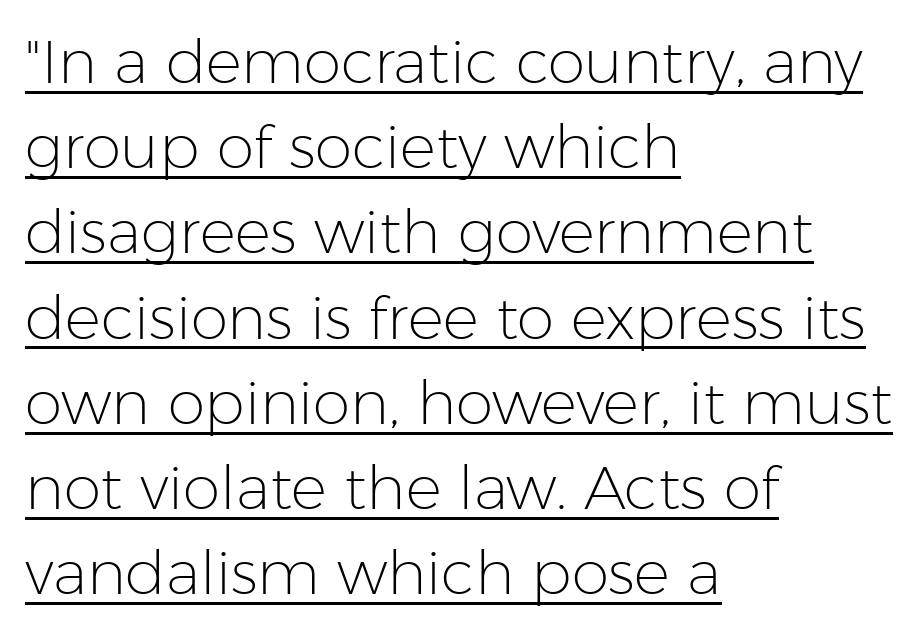
Q: Is the text bold? A: No.
Q: Is the text italic (slanted)? A: No, it is upright.
Q: Is the typeface a serif or a sans-serif typeface? A: Sans-serif.
Q: Is the text underlined? A: Yes.
Q: How is the paragraph aligned? A: Left-aligned.
Q: Is the spacing between letters normal or unusually wide? A: Normal.
Q: Is the spacing between lines tight, normal or loose? A: Normal.
Q: Width (condensed, normal, or wide)? A: Normal.
Q: Stroke contrast? A: Low.
Q: x-height? A: Medium.
Q: Monospaced? A: No.
